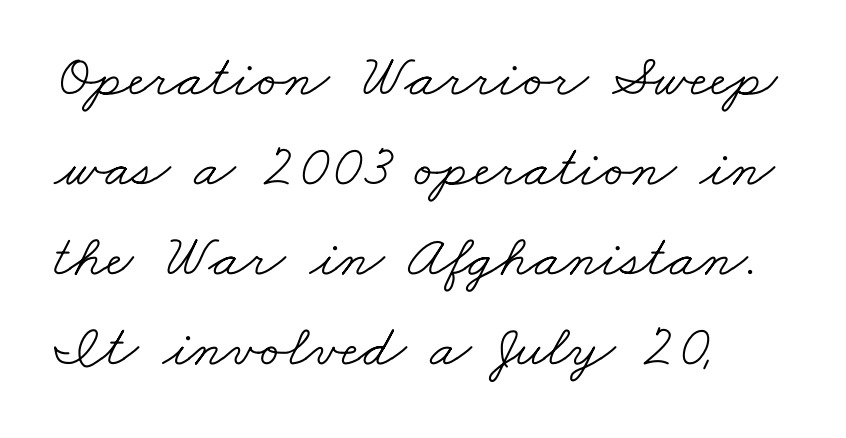
Q: Is the text bold? A: No.
Q: Is the typeface a serif or a sans-serif typeface? A: Serif.
Q: Is the text underlined? A: No.
Q: How is the paragraph aligned? A: Left-aligned.
Q: Is the spacing between letters normal or unusually wide? A: Normal.
Q: Is the spacing between lines tight, normal or loose? A: Normal.
Q: Width (condensed, normal, or wide)? A: Wide.
Q: Stroke contrast? A: Low.
Q: x-height? A: Small.
Q: Monospaced? A: No.
